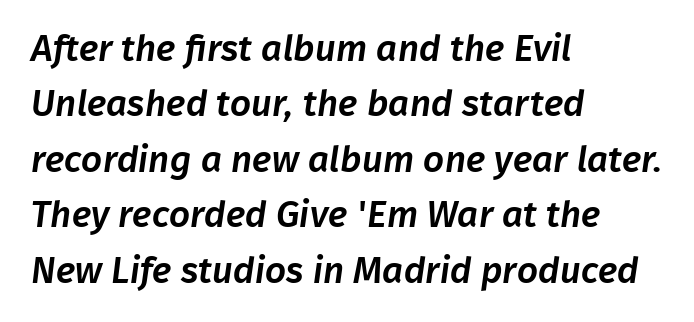
Q: Is the typeface a serif or a sans-serif typeface? A: Sans-serif.
Q: Is the text underlined? A: No.
Q: How is the paragraph aligned? A: Left-aligned.
Q: Is the spacing between letters normal or unusually wide? A: Normal.
Q: Is the spacing between lines tight, normal or loose? A: Normal.
Q: Width (condensed, normal, or wide)? A: Normal.
Q: Stroke contrast? A: Low.
Q: x-height? A: Medium.
Q: Monospaced? A: No.
